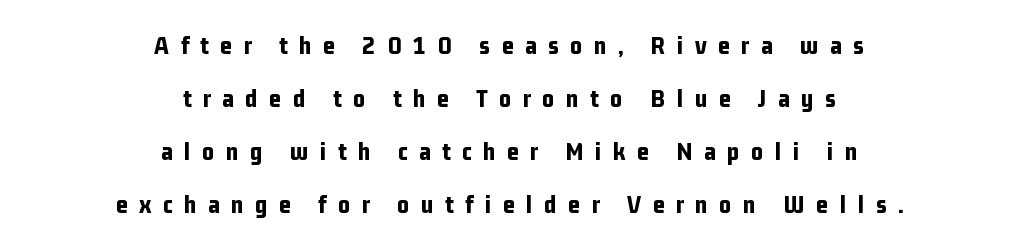
Q: Is the text bold? A: Yes.
Q: Is the text italic (slanted)? A: No, it is upright.
Q: Is the text underlined? A: No.
Q: How is the paragraph aligned? A: Centered.
Q: Is the spacing between letters normal or unusually wide? A: Unusually wide.
Q: Is the spacing between lines tight, normal or loose? A: Loose.
